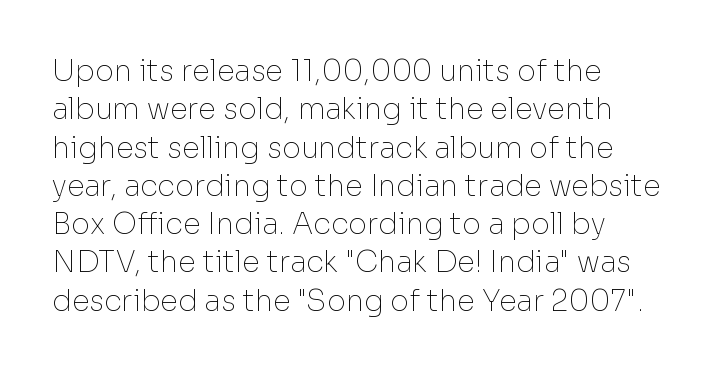
The image shows 29 px thin sans-serif type, upright; set left-aligned, normal line spacing (1.32x), normal letter spacing, not underlined; low stroke contrast and a medium x-height.
